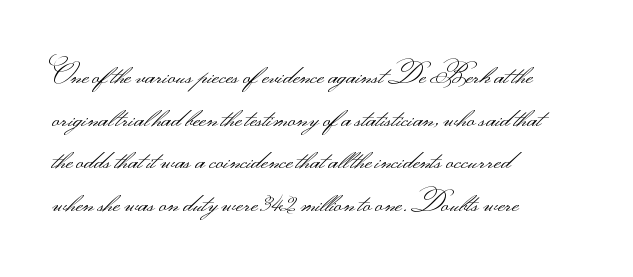
The ragged edge is on the right, which tells us the setting is flush left. Heaviness? Minimal to ordinary, like unemphasized prose. Lines of text with bare space underneath.
